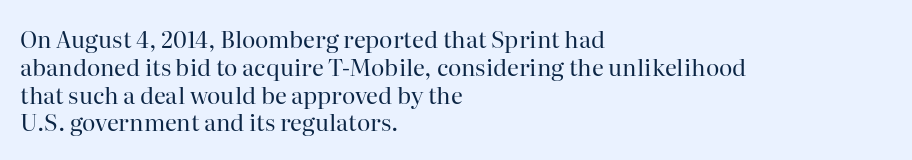
Q: Is the text bold? A: No.
Q: Is the text italic (slanted)? A: No, it is upright.
Q: Is the text underlined? A: No.
Q: How is the paragraph aligned? A: Left-aligned.
Q: Is the spacing between letters normal or unusually wide? A: Normal.
